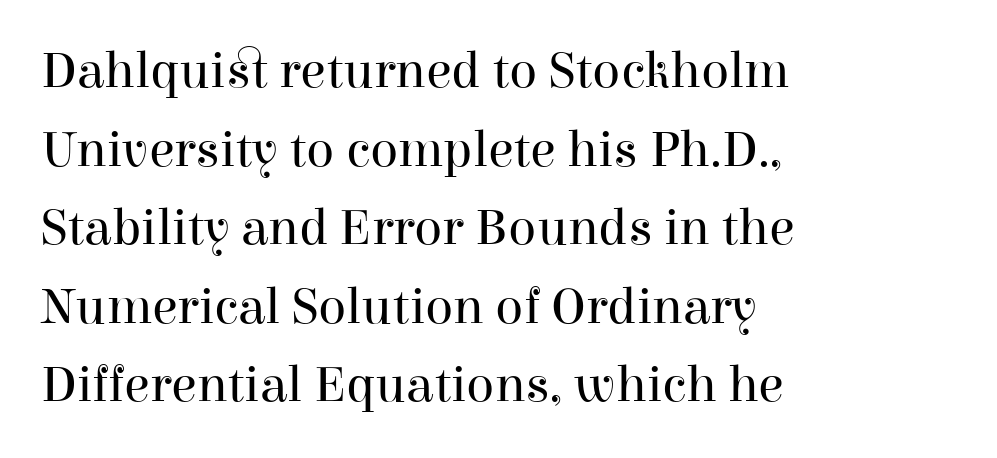
The image shows 52 px regular-weight serif type, upright; set left-aligned, normal line spacing (1.51x), normal letter spacing, not underlined; high stroke contrast and a medium x-height.
